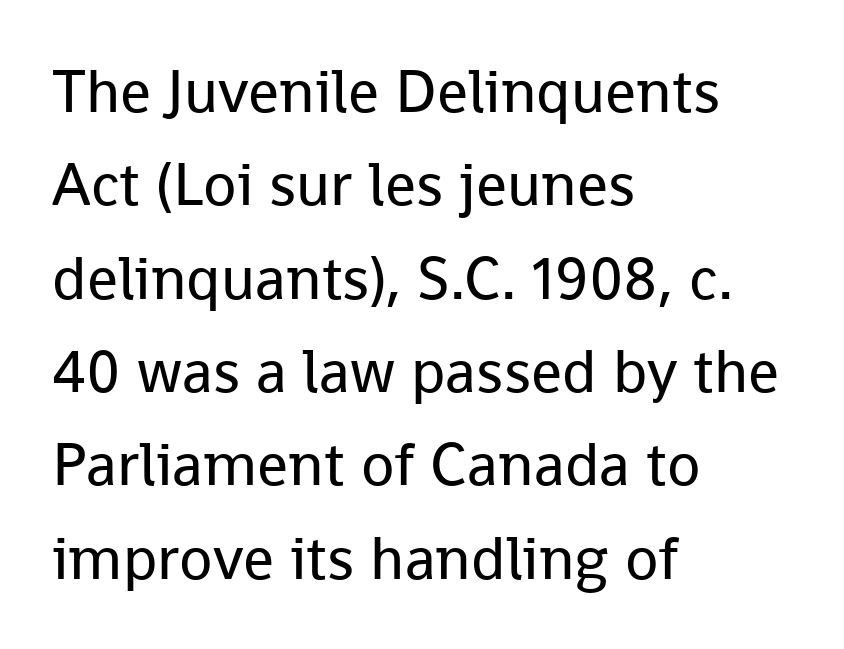
Underlining? Definitely not there. Does extra space separate the letters? No, they use regular spacing. This rendering employs a face without finishing strokes, i.e., a sans-serif. This sample is left-justified, so line endings fall wherever the words run out.
